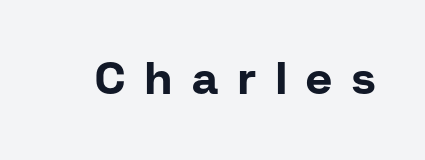
The image shows 45 px bold sans-serif type, upright; set unusually wide letter spacing (+0.44 em), not underlined; low stroke contrast and a medium x-height.
